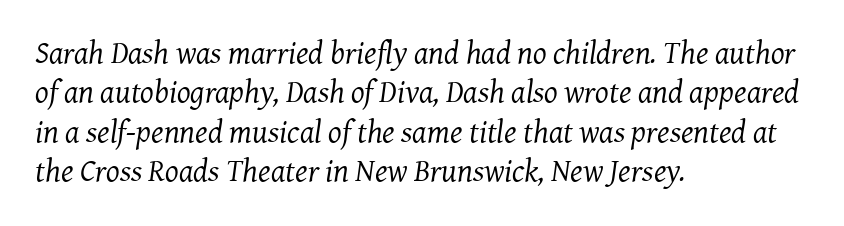
Casual observation: everything's shoved over to the left. Do the characters align in a grid? No, the font is proportional. The strokes carry an ordinary text weight at most. Glance below the letters and you will spot only blank space.
